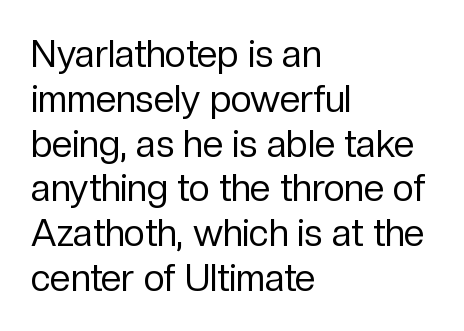
Q: Is the text bold? A: No.
Q: Is the text italic (slanted)? A: No, it is upright.
Q: Is the typeface a serif or a sans-serif typeface? A: Sans-serif.
Q: Is the text underlined? A: No.
Q: How is the paragraph aligned? A: Left-aligned.
Q: Is the spacing between letters normal or unusually wide? A: Normal.
Q: Width (condensed, normal, or wide)? A: Normal.
Q: Stroke contrast? A: Low.
Q: x-height? A: Medium.
Q: Monospaced? A: No.
